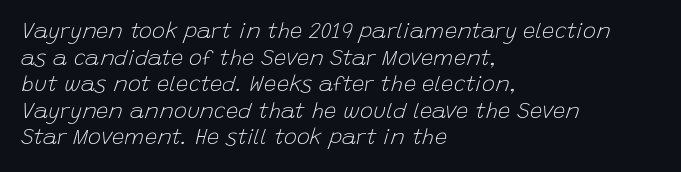
Q: Is the text bold? A: No.
Q: Is the text italic (slanted)? A: Yes, it leans right by about 15 degrees.
Q: Is the text underlined? A: No.
Q: How is the paragraph aligned? A: Left-aligned.
Q: Is the spacing between letters normal or unusually wide? A: Normal.
